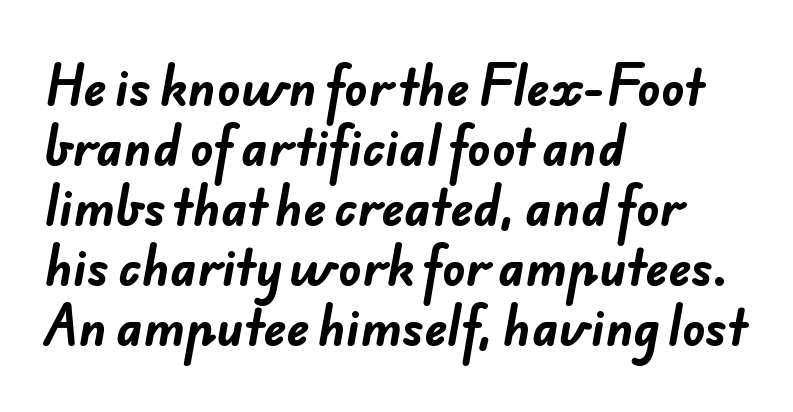
{"serif": "no", "bold": "yes", "weight": "bold", "width": "normal", "stroke_contrast": "low", "x_height": "small", "monospaced": "no", "underline": "no", "align": "left", "line_spacing": "normal", "line_spacing_ratio": 1.25, "letter_spacing": "normal", "letter_spacing_em": 0.0, "glyph_px": 48}
